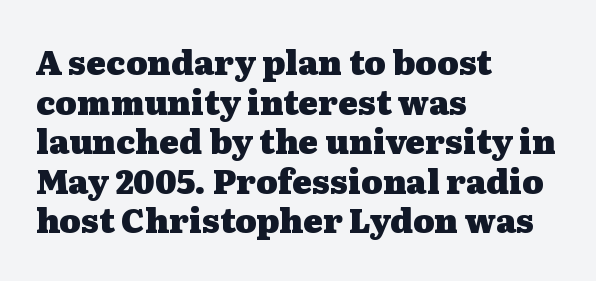
The image shows 33 px heavy, wide serif type, upright; set left-aligned, line spacing 1.2x, normal letter spacing, not underlined; medium stroke contrast and a medium x-height.
